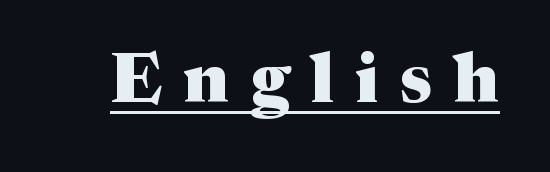
{"serif": "yes", "italic": "no", "bold": "yes", "weight": "heavy", "width": "normal", "stroke_contrast": "medium", "x_height": "medium", "monospaced": "no", "underline": "yes", "letter_spacing": "wide", "letter_spacing_em": 0.31, "glyph_px": 69}
